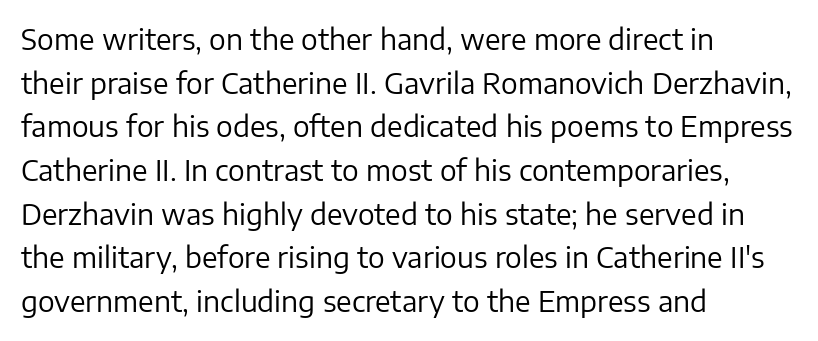
The horizontal fit of the characters is conventional and even. Is the block centered? No — it sits flush against the left margin. Do the letters lean? They stand straight. Honestly, the row spacing looks completely unremarkable. Just letters on the line, the space beneath them empty. These glyphs show unthickened strokes, regular width or finer.
